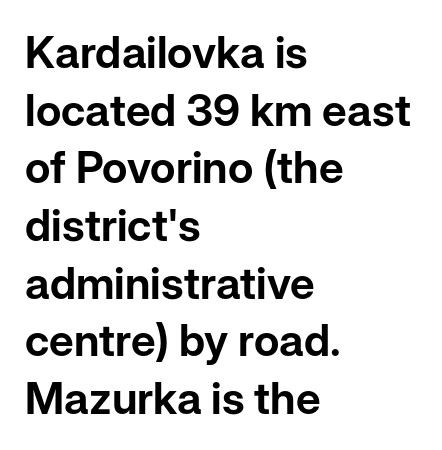
{"serif": "no", "italic": "no", "width": "normal", "stroke_contrast": "low", "x_height": "medium", "monospaced": "no", "underline": "no", "align": "left", "line_spacing": "normal", "line_spacing_ratio": 1.31, "letter_spacing": "normal", "letter_spacing_em": 0.0, "glyph_px": 44}
